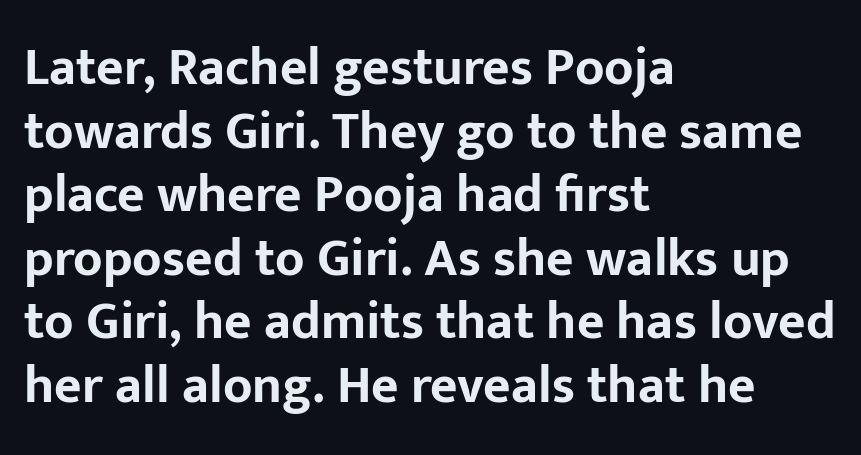
Q: Is the text bold? A: Yes.
Q: Is the text italic (slanted)? A: No, it is upright.
Q: Is the typeface a serif or a sans-serif typeface? A: Sans-serif.
Q: Is the text underlined? A: No.
Q: How is the paragraph aligned? A: Left-aligned.
Q: Is the spacing between letters normal or unusually wide? A: Normal.
Q: Width (condensed, normal, or wide)? A: Normal.
Q: Stroke contrast? A: Low.
Q: x-height? A: Medium.
Q: Monospaced? A: No.
